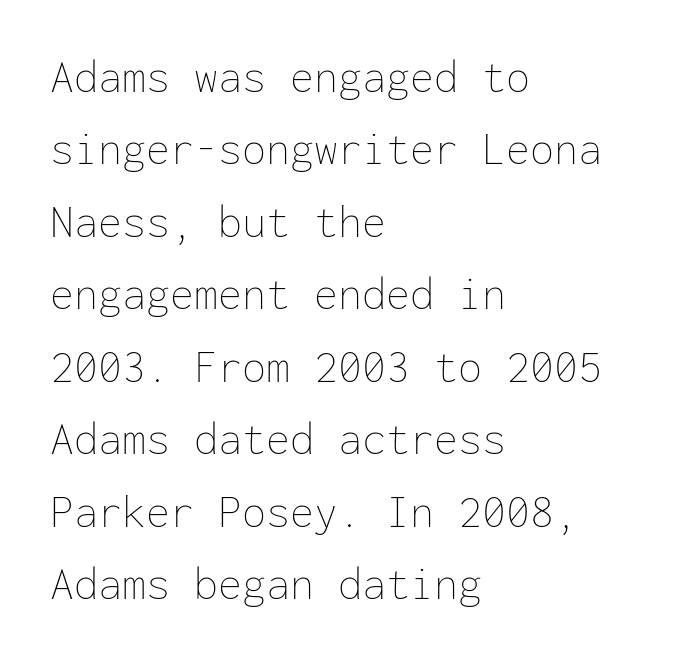
The setting favours the left margin, as ordinary paragraphs usually do. This is not heavy type; no bold has been used. The words here are not underlined. The passage shown is typed in a monospace face where columns stay perfectly aligned. Line spacing here is normal. A typesetter would call this zero additional tracking.
